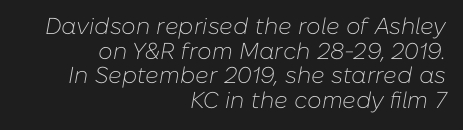
Q: Is the text bold? A: No.
Q: Is the text italic (slanted)? A: Yes, it leans right by about 10 degrees.
Q: Is the text underlined? A: No.
Q: How is the paragraph aligned? A: Right-aligned.
Q: Is the spacing between letters normal or unusually wide? A: Normal.
Q: Is the spacing between lines tight, normal or loose? A: Tight.
